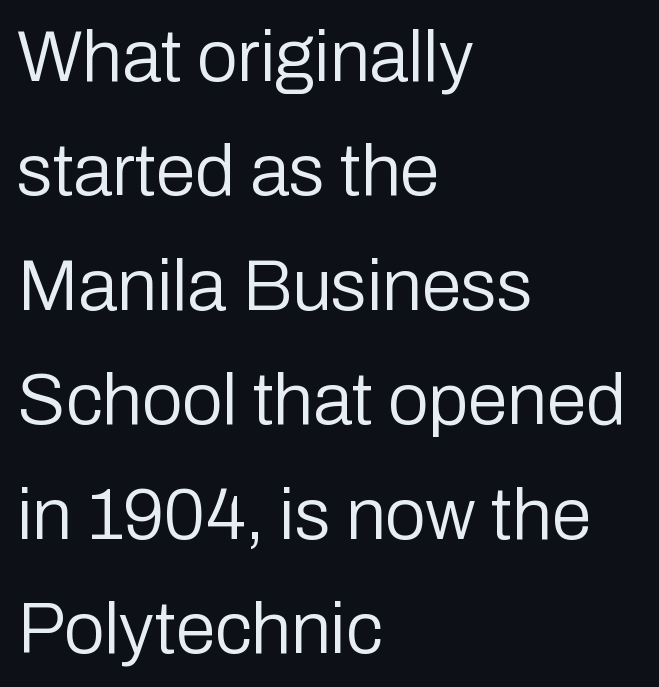
Q: Is the text bold? A: No.
Q: Is the text italic (slanted)? A: No, it is upright.
Q: Is the typeface a serif or a sans-serif typeface? A: Sans-serif.
Q: Is the text underlined? A: No.
Q: How is the paragraph aligned? A: Left-aligned.
Q: Is the spacing between letters normal or unusually wide? A: Normal.
Q: Is the spacing between lines tight, normal or loose? A: Normal.
Q: Width (condensed, normal, or wide)? A: Normal.
Q: Stroke contrast? A: Low.
Q: x-height? A: Medium.
Q: Monospaced? A: No.
